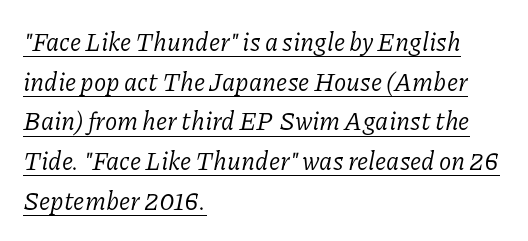
The image shows 25 px text type, italic (leaning right); set left-aligned, normal line spacing (1.59x), normal letter spacing, underlined.
